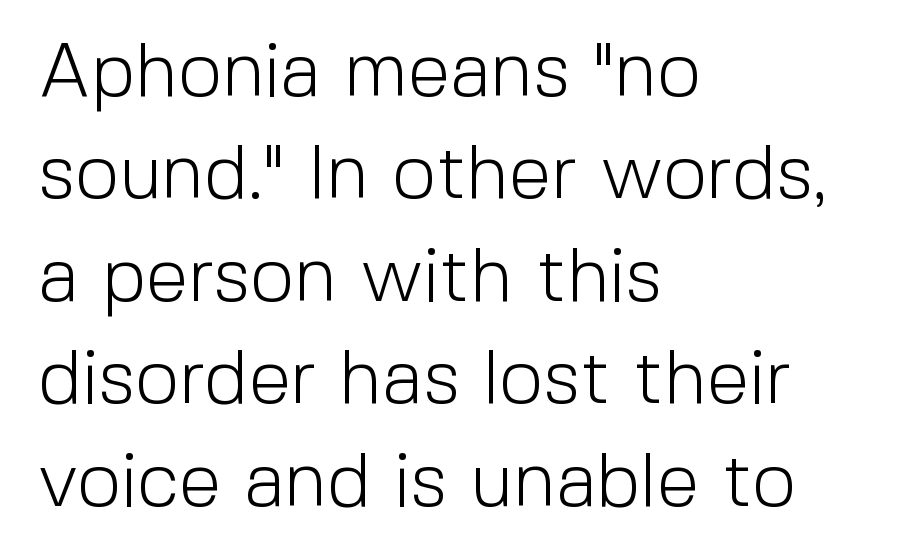
The image shows 77 px light sans-serif type, upright; set left-aligned, normal line spacing (1.33x), normal letter spacing, not underlined; a medium x-height.
